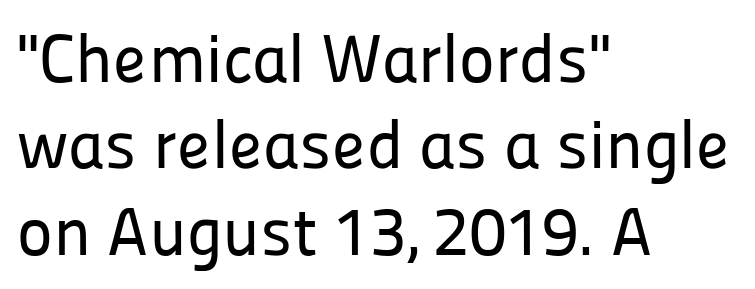
Q: Is the text italic (slanted)? A: No, it is upright.
Q: Is the typeface a serif or a sans-serif typeface? A: Sans-serif.
Q: Is the text underlined? A: No.
Q: How is the paragraph aligned? A: Left-aligned.
Q: Is the spacing between letters normal or unusually wide? A: Normal.
Q: Is the spacing between lines tight, normal or loose? A: Normal.
Q: Width (condensed, normal, or wide)? A: Normal.
Q: Stroke contrast? A: Low.
Q: x-height? A: Medium.
Q: Monospaced? A: No.
